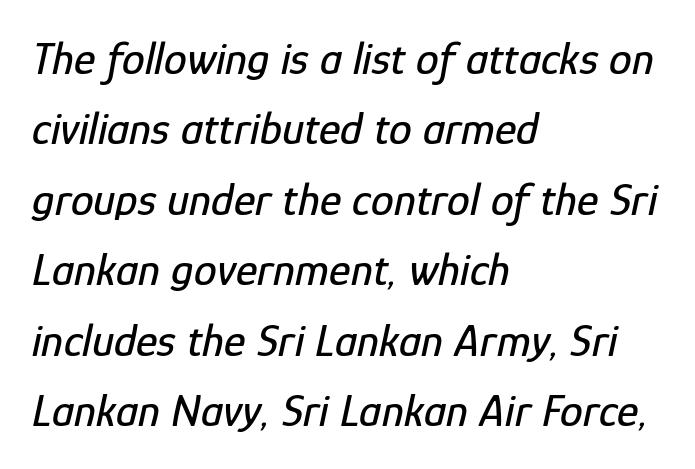
{"italic": "yes", "lean": "right", "slant_degrees": 12, "width": "condensed", "stroke_contrast": "low", "x_height": "medium", "monospaced": "no", "underline": "no", "align": "left", "line_spacing": "normal", "line_spacing_ratio": 1.53, "letter_spacing": "normal", "letter_spacing_em": 0.0, "glyph_px": 46}
